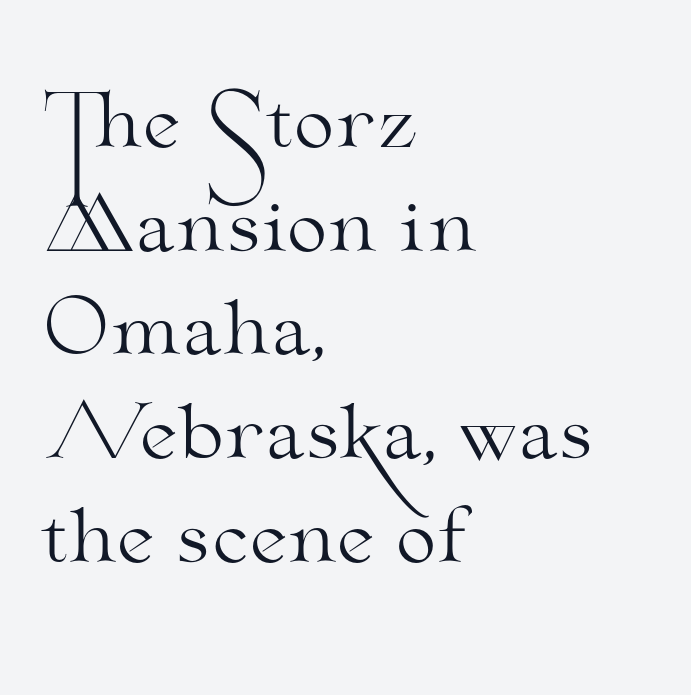
Q: Is the text bold? A: No.
Q: Is the text italic (slanted)? A: No, it is upright.
Q: Is the typeface a serif or a sans-serif typeface? A: Serif.
Q: Is the text underlined? A: No.
Q: How is the paragraph aligned? A: Left-aligned.
Q: Is the spacing between letters normal or unusually wide? A: Normal.
Q: Is the spacing between lines tight, normal or loose? A: Normal.
Q: Width (condensed, normal, or wide)? A: Wide.
Q: Stroke contrast? A: Medium.
Q: x-height? A: Small.
Q: Monospaced? A: No.
